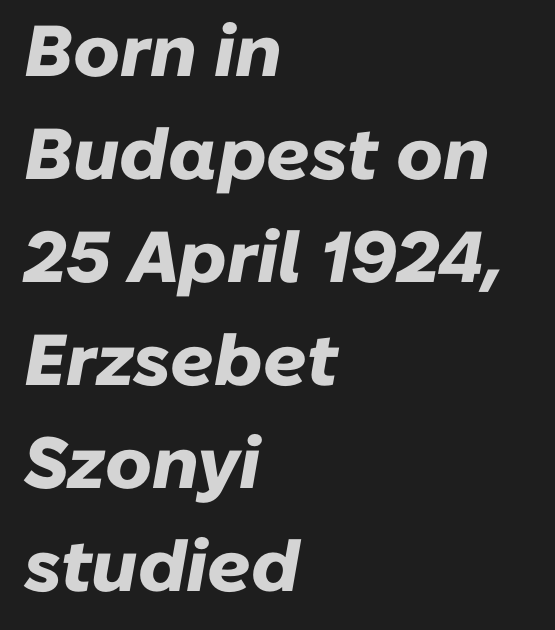
{"italic": "yes", "lean": "right", "slant_degrees": 10, "bold": "yes", "weight": "heavy", "width": "normal", "stroke_contrast": "low", "x_height": "medium", "monospaced": "no", "underline": "no", "align": "left", "line_spacing": "normal", "line_spacing_ratio": 1.43, "letter_spacing": "normal", "letter_spacing_em": 0.0, "glyph_px": 72}
